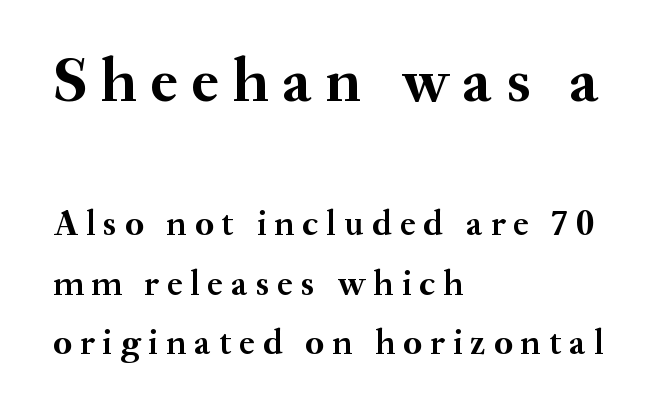
{"serif": "yes", "italic": "no", "bold": "yes", "weight": "semibold", "width": "normal", "stroke_contrast": "medium", "x_height": "small", "monospaced": "no", "underline": "no", "align": "left", "line_spacing": "normal", "line_spacing_ratio": 1.65, "letter_spacing": "wide", "letter_spacing_em": 0.22, "larger_block": "first", "size_ratio": 1.75, "glyph_px": 63}
